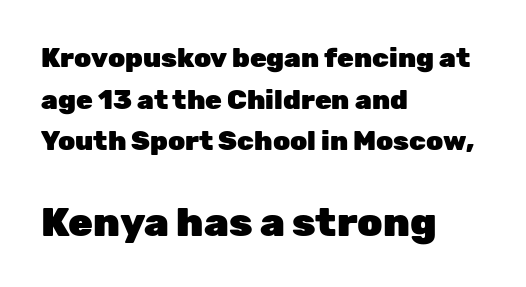
The horizontal fit of the characters is conventional and even. This sample keeps an unexceptional amount of space between lines. In terms of letterform style, serifs are entirely absent. Rule under the text: the space is simply empty. Does the lettering tilt? It doesn't — this is upright. These two chunks differ in scale, with the bottom chunk taking the larger measure.
